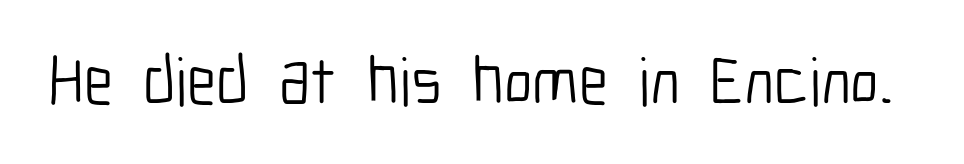
{"serif": "no", "italic": "no", "bold": "no", "weight": "light", "width": "condensed", "stroke_contrast": "low", "x_height": "medium", "monospaced": "no", "underline": "no", "letter_spacing": "normal", "letter_spacing_em": 0.0, "glyph_px": 67}
